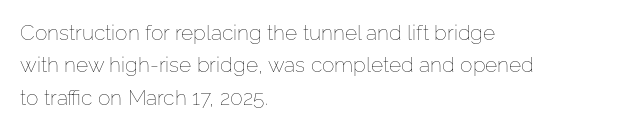
Words float on clear page, feet unadorned. Letters have the restrained weight of plain body copy at most. Horizontal alignment here is leftward, the default for most running prose. Whoever set this chose a conventional vertical rhythm. This sample uses an upright cut, with every glyph sitting square on the baseline.
